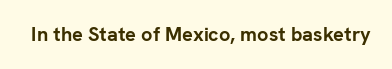
Q: Is the text bold? A: Yes.
Q: Is the text italic (slanted)? A: No, it is upright.
Q: Is the text underlined? A: No.
Q: Is the spacing between letters normal or unusually wide? A: Normal.
